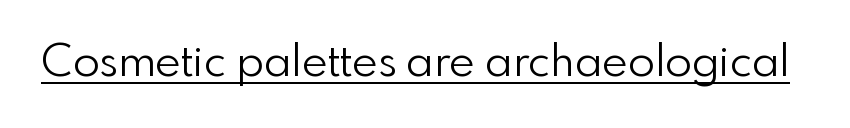
The image shows 44 px light sans-serif type, upright; set normal letter spacing, underlined; a small x-height.
